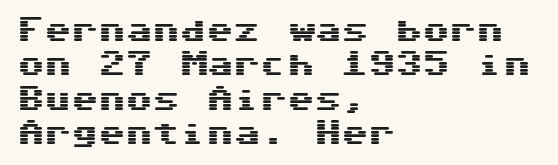
Q: Is the text italic (slanted)? A: No, it is upright.
Q: Is the text underlined? A: No.
Q: How is the paragraph aligned? A: Left-aligned.
Q: Is the spacing between letters normal or unusually wide? A: Normal.
Q: Is the spacing between lines tight, normal or loose? A: Normal.
